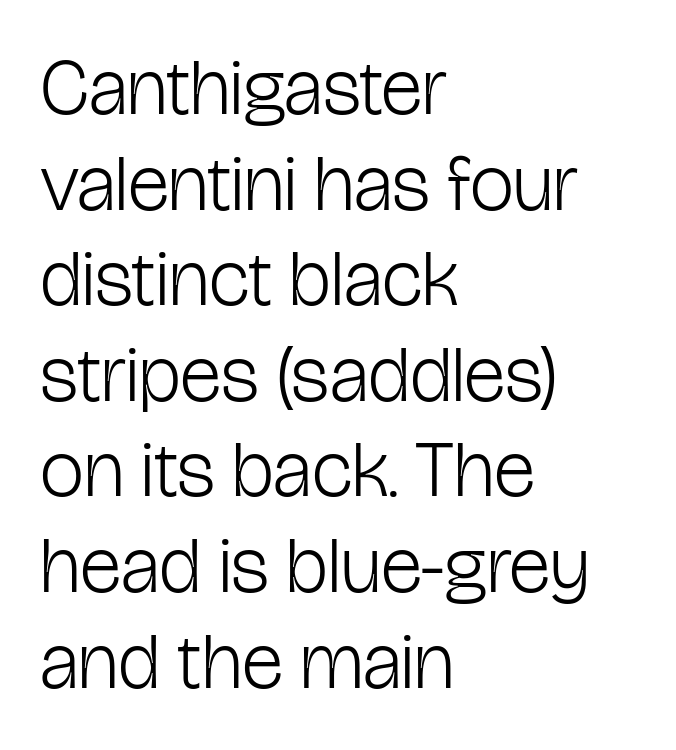
{"serif": "no", "italic": "no", "bold": "no", "weight": "light", "width": "condensed", "stroke_contrast": "low", "x_height": "medium", "monospaced": "no", "underline": "no", "align": "left", "line_spacing_ratio": 1.21, "letter_spacing": "normal", "letter_spacing_em": 0.0, "glyph_px": 79}
